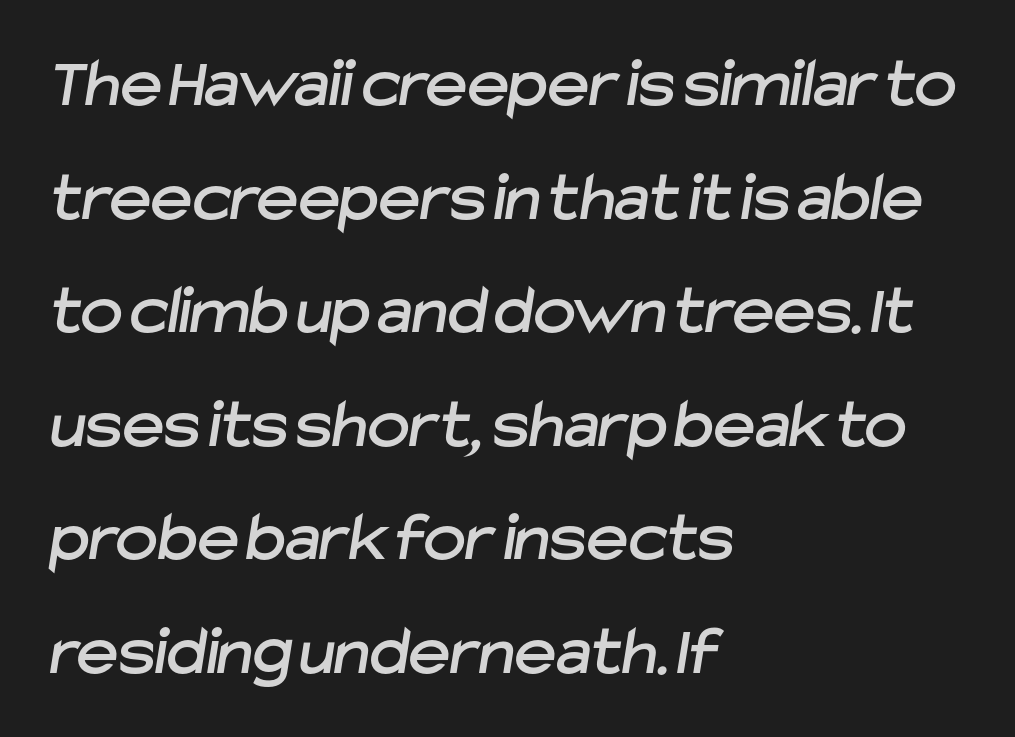
The image shows 71 px sans-serif type; set left-aligned, normal line spacing (1.6x), normal letter spacing, not underlined; low stroke contrast and a medium x-height.
